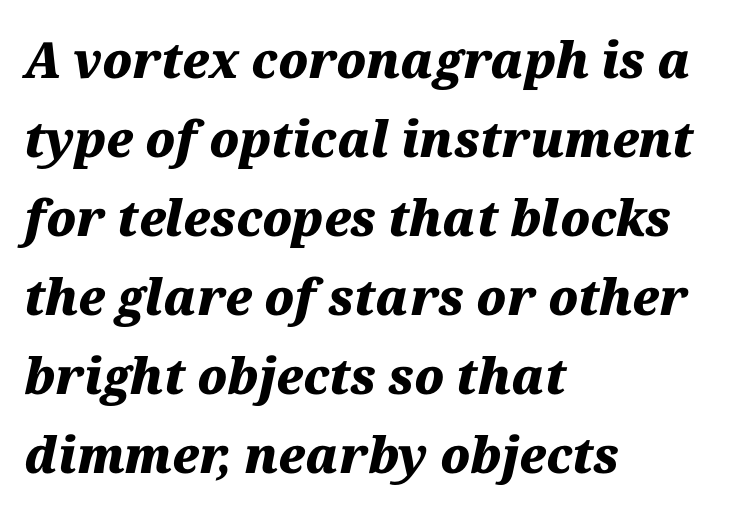
Q: Is the text bold? A: Yes.
Q: Is the text italic (slanted)? A: Yes, it leans right by about 12 degrees.
Q: Is the text underlined? A: No.
Q: How is the paragraph aligned? A: Left-aligned.
Q: Is the spacing between letters normal or unusually wide? A: Normal.
Q: Is the spacing between lines tight, normal or loose? A: Normal.
Q: Width (condensed, normal, or wide)? A: Normal.
Q: Stroke contrast? A: Medium.
Q: x-height? A: Medium.
Q: Monospaced? A: No.
